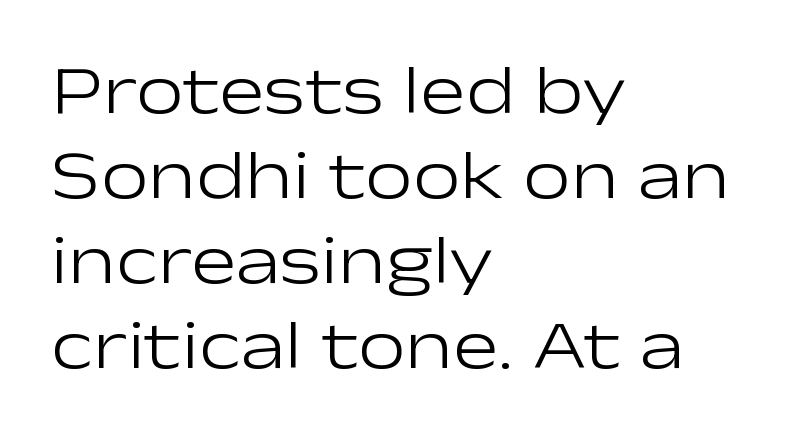
Q: Is the text bold? A: No.
Q: Is the text italic (slanted)? A: No, it is upright.
Q: Is the typeface a serif or a sans-serif typeface? A: Sans-serif.
Q: Is the text underlined? A: No.
Q: How is the paragraph aligned? A: Left-aligned.
Q: Is the spacing between letters normal or unusually wide? A: Normal.
Q: Is the spacing between lines tight, normal or loose? A: Normal.
Q: Width (condensed, normal, or wide)? A: Wide.
Q: Stroke contrast? A: Low.
Q: x-height? A: Medium.
Q: Monospaced? A: No.
